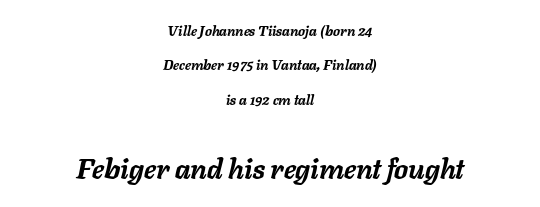
{"italic": "yes", "lean": "right", "slant_degrees": 11, "bold": "yes", "weight": "semibold", "width": "normal", "stroke_contrast": "low", "x_height": "medium", "monospaced": "no", "underline": "no", "align": "center", "line_spacing": "loose", "line_spacing_ratio": 2.45, "letter_spacing": "normal", "letter_spacing_em": 0.0, "larger_block": "second", "size_ratio": 2.0, "glyph_px": 28}
